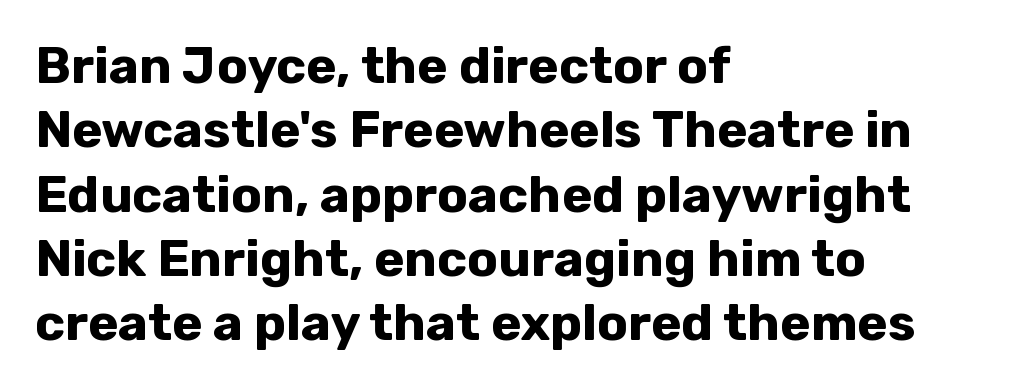
Q: Is the text bold? A: Yes.
Q: Is the text italic (slanted)? A: No, it is upright.
Q: Is the typeface a serif or a sans-serif typeface? A: Sans-serif.
Q: Is the text underlined? A: No.
Q: How is the paragraph aligned? A: Left-aligned.
Q: Is the spacing between letters normal or unusually wide? A: Normal.
Q: Is the spacing between lines tight, normal or loose? A: Normal.
Q: Width (condensed, normal, or wide)? A: Normal.
Q: Stroke contrast? A: Low.
Q: x-height? A: Medium.
Q: Monospaced? A: No.
